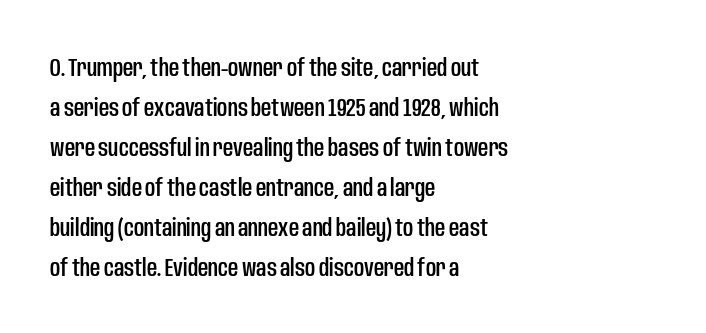
Q: Is the text italic (slanted)? A: No, it is upright.
Q: Is the text underlined? A: No.
Q: How is the paragraph aligned? A: Left-aligned.
Q: Is the spacing between letters normal or unusually wide? A: Normal.
Q: Is the spacing between lines tight, normal or loose? A: Normal.
